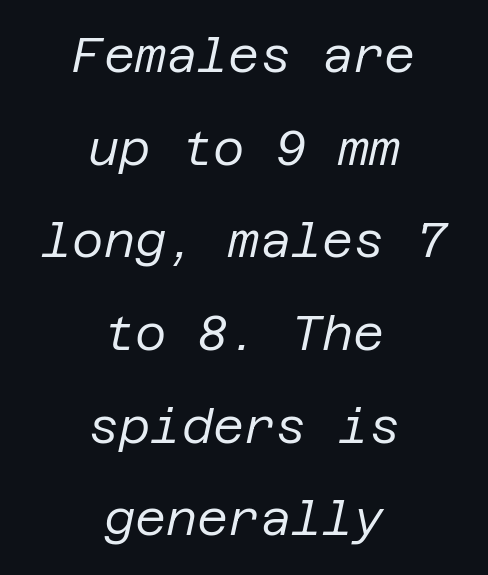
Q: Is the text bold? A: No.
Q: Is the text italic (slanted)? A: Yes, it leans right by about 12 degrees.
Q: Is the text underlined? A: No.
Q: How is the paragraph aligned? A: Centered.
Q: Is the spacing between letters normal or unusually wide? A: Normal.
Q: Is the spacing between lines tight, normal or loose? A: Loose.
Q: Width (condensed, normal, or wide)? A: Normal.
Q: Stroke contrast? A: Low.
Q: x-height? A: Large.
